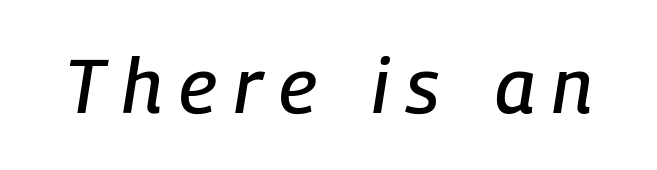
Q: Is the text italic (slanted)? A: Yes, it leans right by about 9 degrees.
Q: Is the text underlined? A: No.
Q: Is the spacing between letters normal or unusually wide? A: Unusually wide.
Q: Width (condensed, normal, or wide)? A: Condensed.
Q: Stroke contrast? A: Low.
Q: x-height? A: Medium.
Q: Monospaced? A: No.
